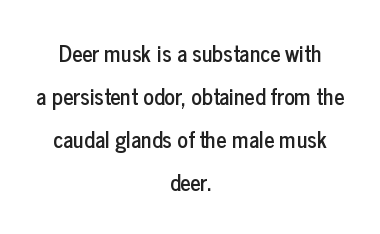
Q: Is the text italic (slanted)? A: No, it is upright.
Q: Is the text underlined? A: No.
Q: How is the paragraph aligned? A: Centered.
Q: Is the spacing between letters normal or unusually wide? A: Normal.
Q: Is the spacing between lines tight, normal or loose? A: Loose.
